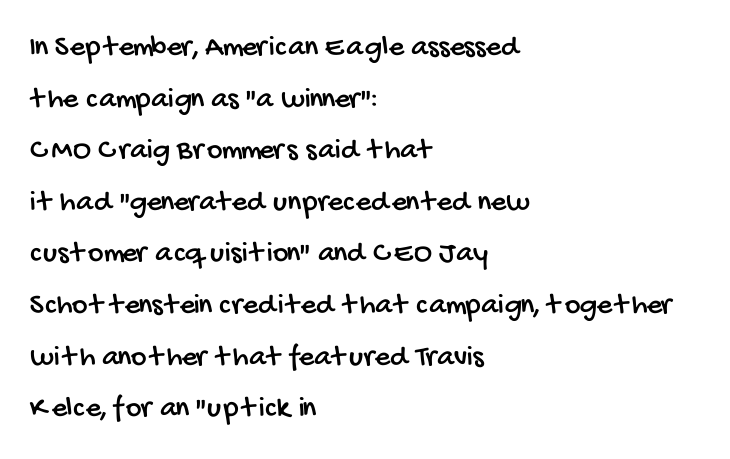
Q: Is the typeface a serif or a sans-serif typeface? A: Sans-serif.
Q: Is the text underlined? A: No.
Q: How is the paragraph aligned? A: Left-aligned.
Q: Is the spacing between letters normal or unusually wide? A: Normal.
Q: Width (condensed, normal, or wide)? A: Condensed.
Q: Stroke contrast? A: Low.
Q: x-height? A: Large.
Q: Monospaced? A: No.
